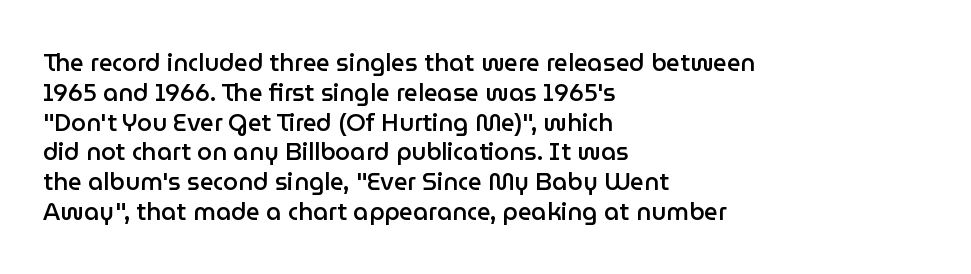
Q: Is the text bold? A: Semi-bold.
Q: Is the text italic (slanted)? A: No, it is upright.
Q: Is the text underlined? A: No.
Q: How is the paragraph aligned? A: Left-aligned.
Q: Is the spacing between letters normal or unusually wide? A: Normal.
